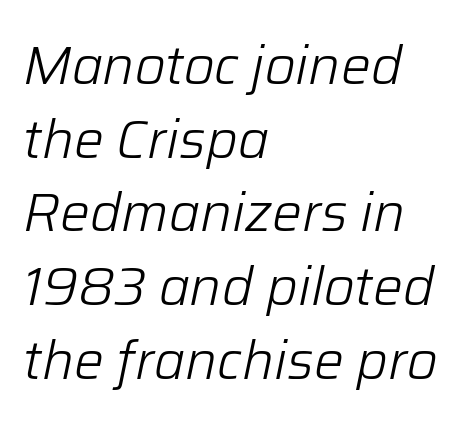
Q: Is the text bold? A: No.
Q: Is the text italic (slanted)? A: Yes, it leans right by about 12 degrees.
Q: Is the text underlined? A: No.
Q: How is the paragraph aligned? A: Left-aligned.
Q: Is the spacing between letters normal or unusually wide? A: Normal.
Q: Is the spacing between lines tight, normal or loose? A: Normal.
Q: Width (condensed, normal, or wide)? A: Normal.
Q: Stroke contrast? A: Low.
Q: x-height? A: Medium.
Q: Monospaced? A: No.
